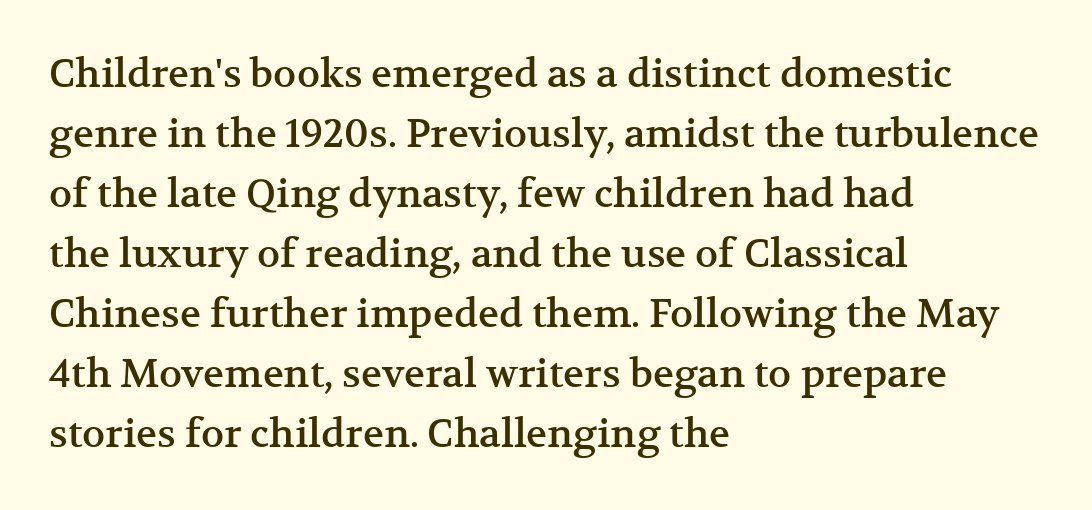
{"serif": "yes", "italic": "no", "width": "normal", "stroke_contrast": "medium", "x_height": "medium", "monospaced": "no", "underline": "no", "align": "left", "line_spacing": "normal", "line_spacing_ratio": 1.54, "letter_spacing": "normal", "letter_spacing_em": 0.0, "glyph_px": 39}
